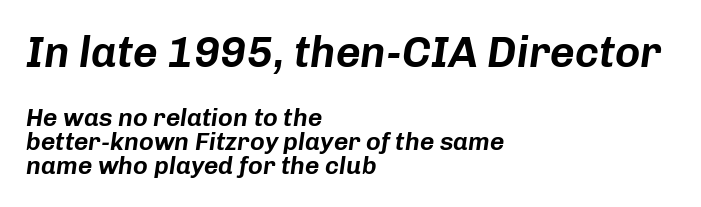
Q: Is the text italic (slanted)? A: Yes, it leans right by about 8 degrees.
Q: Is the text underlined? A: No.
Q: How is the paragraph aligned? A: Left-aligned.
Q: Is the spacing between letters normal or unusually wide? A: Normal.
Q: Is the spacing between lines tight, normal or loose? A: Tight.
Q: Which block of text is set in a larger size, the first (top) or the second (bottom)? A: The first (top) one.
Q: Width (condensed, normal, or wide)? A: Normal.
Q: Stroke contrast? A: Low.
Q: x-height? A: Medium.
Q: Monospaced? A: No.
